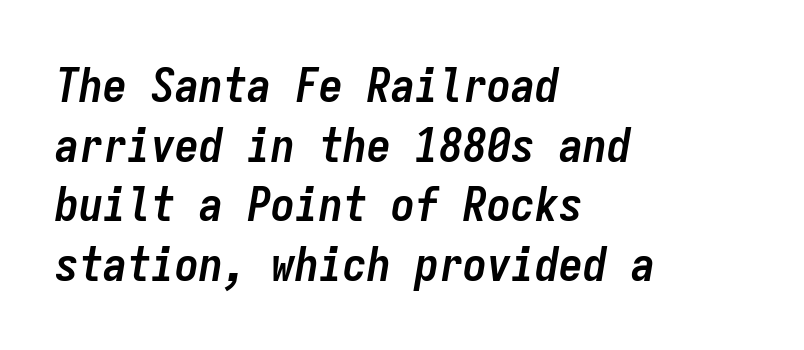
The image shows 48 px semibold, condensed type, italic (leaning right), monospaced; set left-aligned, line spacing 1.24x, normal letter spacing, not underlined; low stroke contrast and a medium x-height.
